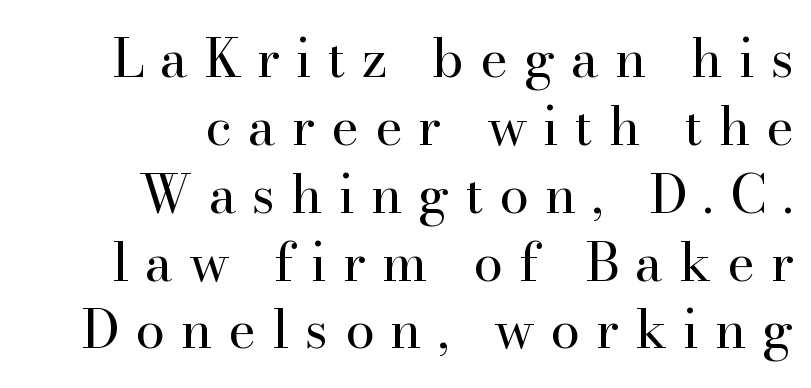
Q: Is the text bold? A: No.
Q: Is the text italic (slanted)? A: No, it is upright.
Q: Is the typeface a serif or a sans-serif typeface? A: Serif.
Q: Is the text underlined? A: No.
Q: How is the paragraph aligned? A: Right-aligned.
Q: Is the spacing between letters normal or unusually wide? A: Unusually wide.
Q: Is the spacing between lines tight, normal or loose? A: Normal.
Q: Width (condensed, normal, or wide)? A: Normal.
Q: Stroke contrast? A: High.
Q: x-height? A: Small.
Q: Monospaced? A: No.
